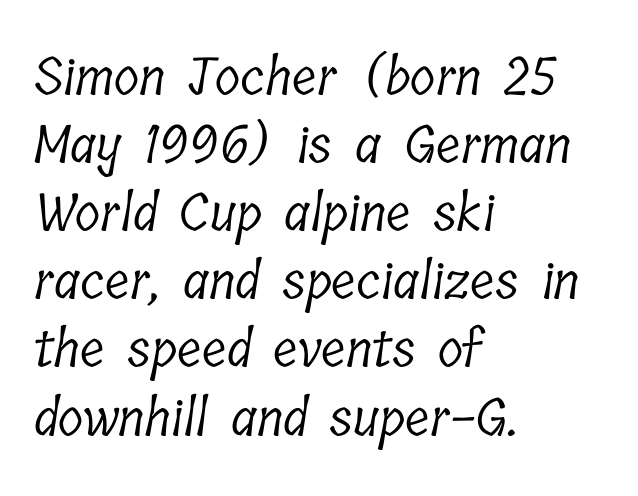
The image shows 52 px light, condensed serif type; set left-aligned, normal line spacing (1.31x), normal letter spacing, not underlined; low stroke contrast and a medium x-height.
